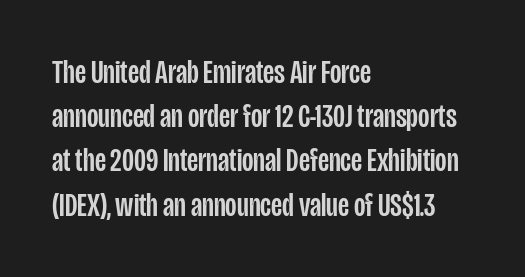
Is this a fixed-width face? No — the glyphs have proportional, varying widths. Left-aligned paragraph, ragged on the right. There is no visible air inserted between adjacent glyphs. Interline gaps are of average width in this sample.
